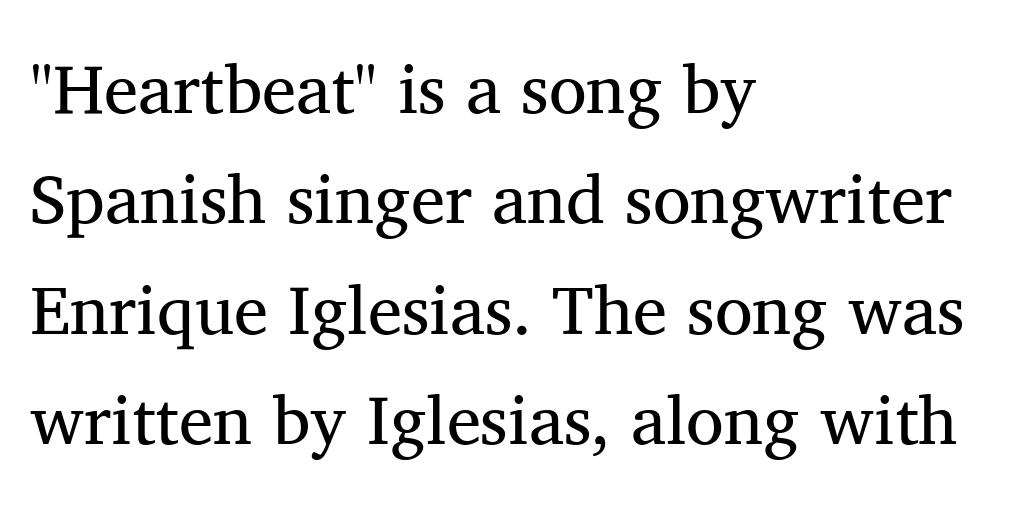
{"serif": "yes", "italic": "no", "bold": "no", "weight": "regular", "width": "normal", "stroke_contrast": "medium", "x_height": "medium", "monospaced": "no", "underline": "no", "align": "left", "line_spacing": "normal", "line_spacing_ratio": 1.6, "letter_spacing": "normal", "letter_spacing_em": 0.0, "glyph_px": 69}
